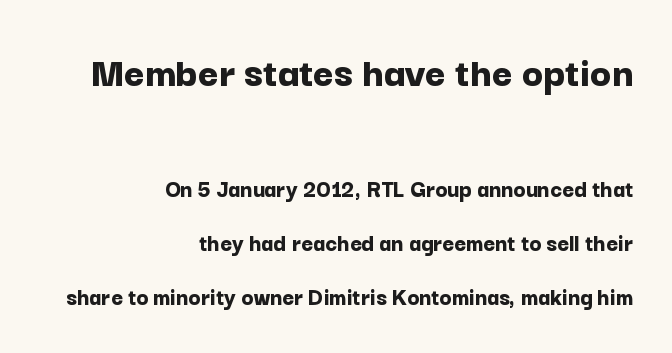
The type sits square on the baseline with zero lean. On the weight axis this lands at bold, roughly 700. Look at the bottom of the vertical strokes: they stop flat, with no serifs. Anything drawn beneath the words? Only blank space. The letters advance in unequal steps, a hallmark of proportional type. This rendering uses right alignment, leaving the left contour irregular.
